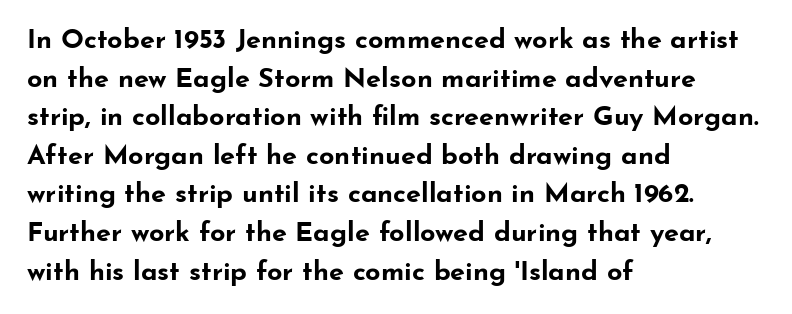
The image shows 27 px bold type, upright; set left-aligned, normal line spacing (1.43x), normal letter spacing, not underlined.
